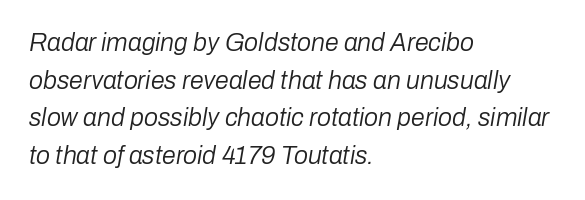
The image shows 25 px text type, italic (leaning right); set left-aligned, normal line spacing (1.51x), normal letter spacing, not underlined.
